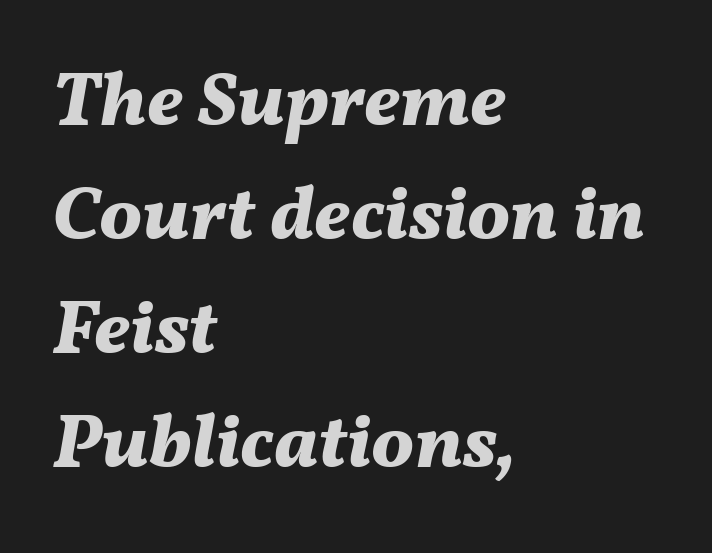
{"italic": "yes", "lean": "right", "slant_degrees": 11, "bold": "yes", "weight": "bold", "width": "normal", "stroke_contrast": "medium", "x_height": "medium", "monospaced": "no", "underline": "no", "align": "left", "line_spacing": "normal", "line_spacing_ratio": 1.5, "letter_spacing": "normal", "letter_spacing_em": 0.0, "glyph_px": 76}
